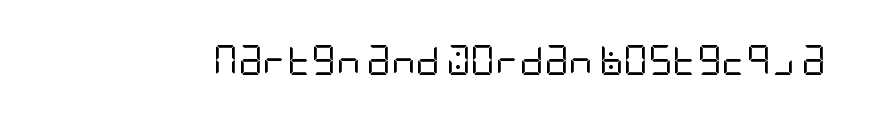
Check the space under the baseline: it is left empty. Stroke thickness stays within the range of a standard reading face or lighter. Is the letter spacing exaggerated? No — it looks like the ordinary default. Examine the stroke ends and you'll find no serifs. The axis of the letterforms is exactly vertical.
